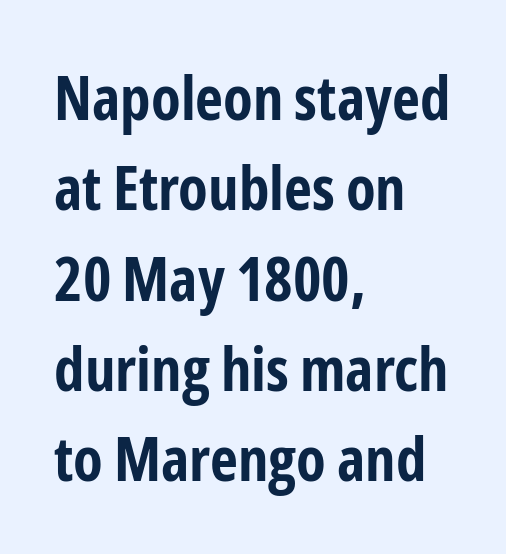
Decoration check: the copy has no underline. Look at the bottom of the vertical strokes: they stop flat, with no serifs. Students, this is bold: see how much ink each stroke carries. Horizontally, the lines are justified to the leading edge only. The type is set solid horizontally, with unmodified tracking.
